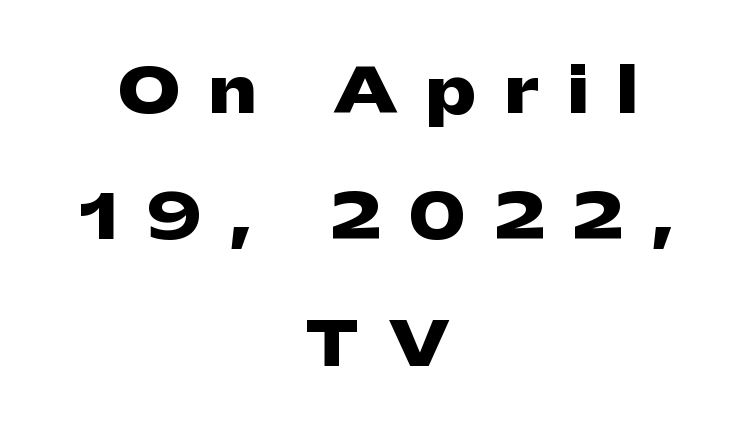
{"serif": "no", "italic": "no", "bold": "yes", "weight": "heavy", "width": "wide", "stroke_contrast": "low", "x_height": "medium", "monospaced": "no", "underline": "no", "align": "center", "line_spacing": "loose", "line_spacing_ratio": 2.07, "letter_spacing": "wide", "letter_spacing_em": 0.47, "glyph_px": 61}
